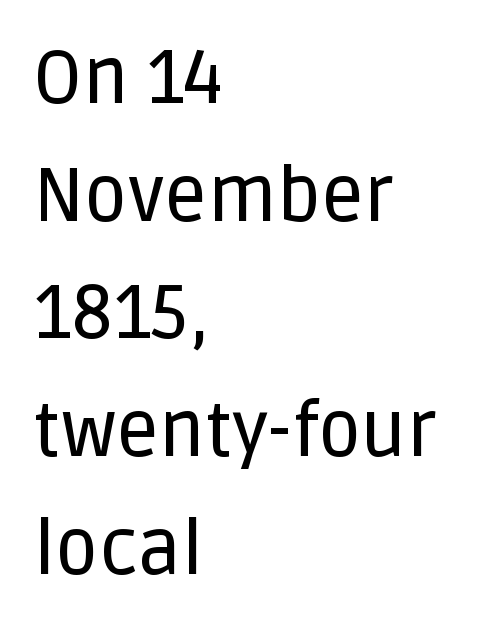
Q: Is the text italic (slanted)? A: No, it is upright.
Q: Is the typeface a serif or a sans-serif typeface? A: Sans-serif.
Q: Is the text underlined? A: No.
Q: How is the paragraph aligned? A: Left-aligned.
Q: Is the spacing between letters normal or unusually wide? A: Normal.
Q: Is the spacing between lines tight, normal or loose? A: Normal.
Q: Width (condensed, normal, or wide)? A: Normal.
Q: Stroke contrast? A: Low.
Q: x-height? A: Large.
Q: Monospaced? A: No.
